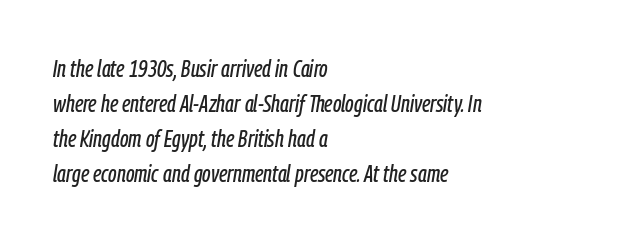
These lines keep a tight, regular rhythm from letter to letter. Casual observation: everything's shoved over to the left. Rule under the text: the space is simply empty. The passage shown leans; its letterforms are oblique. Quick note: interline space is typical.
